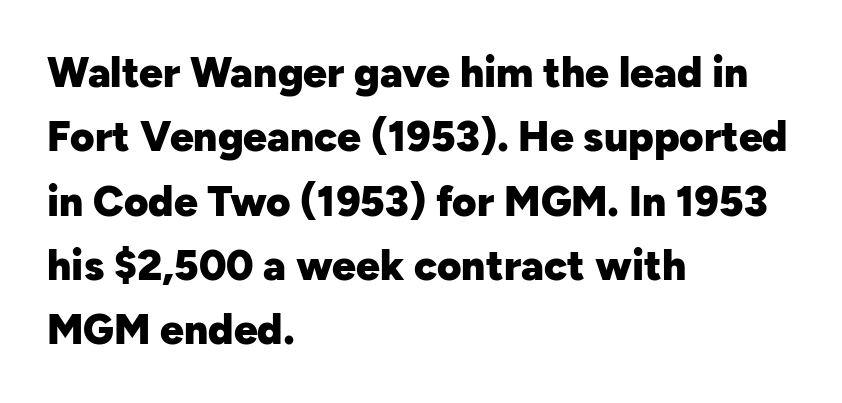
The image shows 42 px heavy sans-serif type, upright; set left-aligned, normal line spacing (1.53x), normal letter spacing, not underlined; low stroke contrast and a medium x-height.
